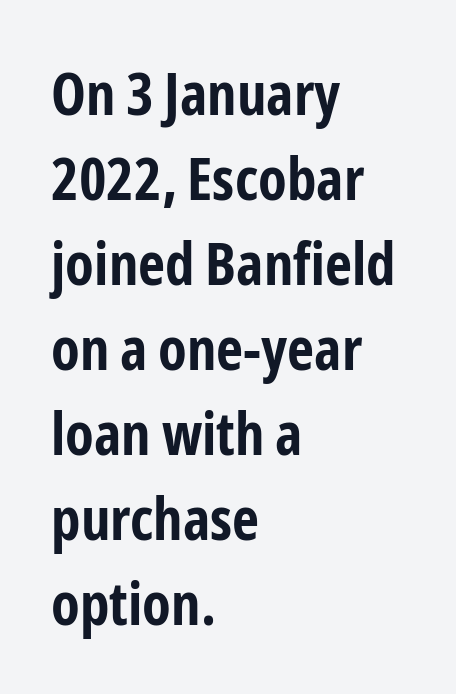
The string is rendered with underlining switched off. The vertical gap from one line to the next is medium. The type sits square on the baseline with zero lean. The face used here is proportionally spaced, like ordinary book or web type. What stands out about the letter spacing? Nothing — it is the standard amount.
